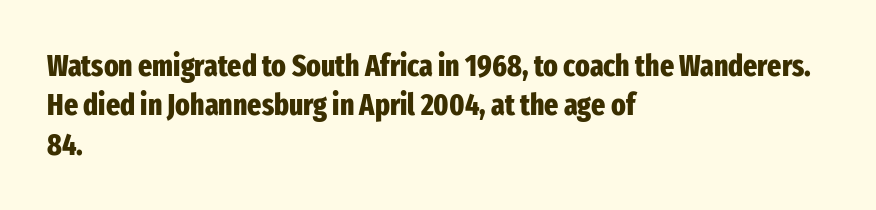
Characters remain perfectly vertical along every line. Stroke terminals: plain, sans-serif. Think of a printed novel: that variable character pitch is what you see here. This sample is left-justified, so line endings fall wherever the words run out. How would I describe the line gaps? Plain and ordinary. Each word holds together tightly as a unit, with standard inter-letter gaps.
